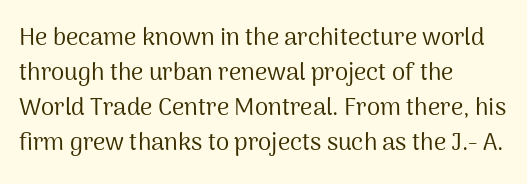
The image shows 24 px text type, upright; set left-aligned, normal line spacing (1.46x), normal letter spacing, not underlined.
